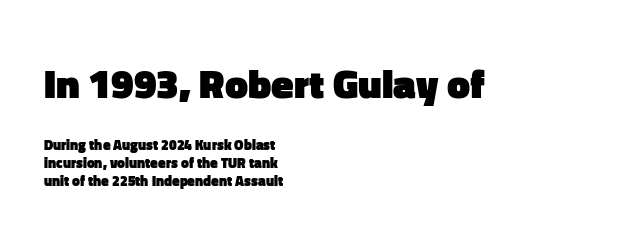
Q: Is the text bold? A: Yes.
Q: Is the text italic (slanted)? A: No, it is upright.
Q: Is the typeface a serif or a sans-serif typeface? A: Sans-serif.
Q: Is the text underlined? A: No.
Q: How is the paragraph aligned? A: Left-aligned.
Q: Is the spacing between letters normal or unusually wide? A: Normal.
Q: Is the spacing between lines tight, normal or loose? A: Normal.
Q: Which block of text is set in a larger size, the first (top) or the second (bottom)? A: The first (top) one.
Q: Width (condensed, normal, or wide)? A: Normal.
Q: Stroke contrast? A: Low.
Q: x-height? A: Medium.
Q: Monospaced? A: No.
